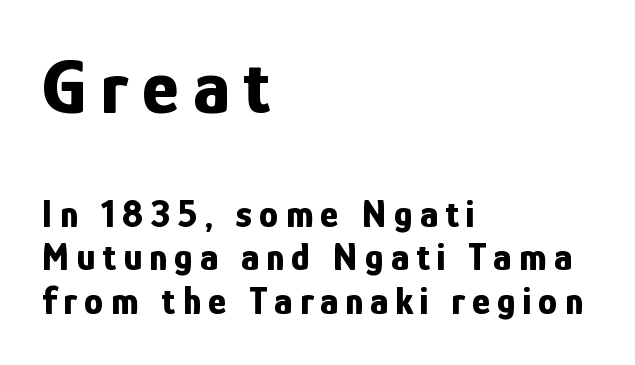
{"serif": "no", "italic": "no", "bold": "yes", "weight": "bold", "width": "condensed", "stroke_contrast": "low", "x_height": "medium", "monospaced": "no", "underline": "no", "align": "left", "line_spacing": "tight", "line_spacing_ratio": 1.11, "larger_block": "first", "size_ratio": 2.0, "glyph_px": 78}
